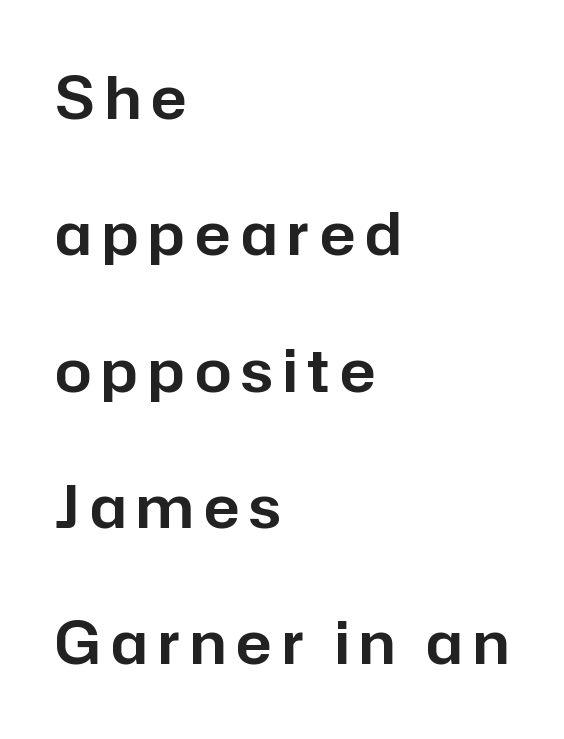
The image shows 58 px sans-serif type, upright; set left-aligned, loose line spacing (2.35x), not underlined; low stroke contrast and a medium x-height.
